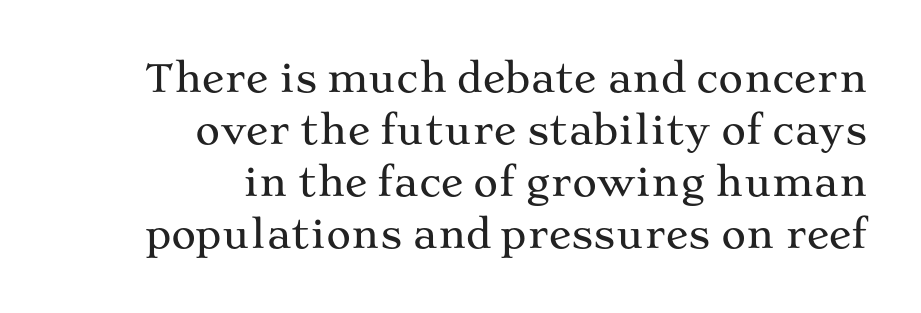
{"serif": "yes", "italic": "no", "width": "wide", "stroke_contrast": "medium", "x_height": "medium", "monospaced": "no", "underline": "no", "align": "right", "line_spacing": "normal", "line_spacing_ratio": 1.37, "letter_spacing": "normal", "letter_spacing_em": 0.0, "glyph_px": 38}
